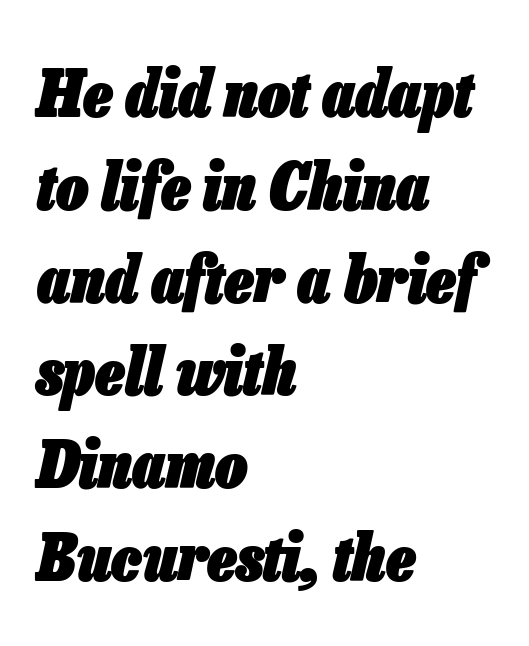
The image shows 64 px heavy, condensed type, italic (leaning right); set left-aligned, normal line spacing (1.45x), normal letter spacing, not underlined; low stroke contrast and a medium x-height.
